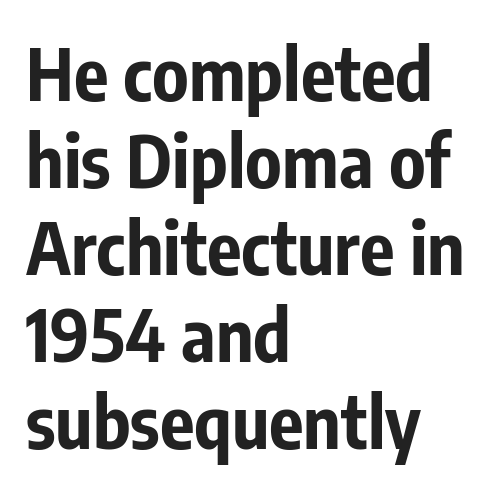
Q: Is the text bold? A: Yes.
Q: Is the text italic (slanted)? A: No, it is upright.
Q: Is the typeface a serif or a sans-serif typeface? A: Sans-serif.
Q: Is the text underlined? A: No.
Q: How is the paragraph aligned? A: Left-aligned.
Q: Is the spacing between letters normal or unusually wide? A: Normal.
Q: Width (condensed, normal, or wide)? A: Condensed.
Q: Stroke contrast? A: Low.
Q: x-height? A: Medium.
Q: Monospaced? A: No.
